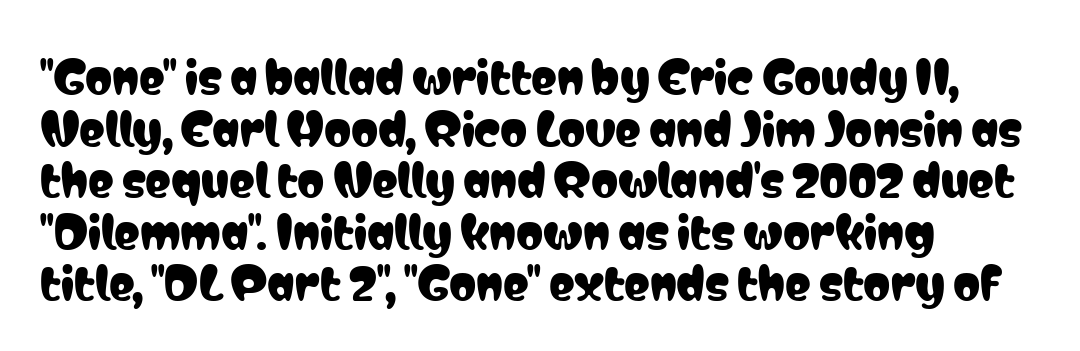
Q: Is the text italic (slanted)? A: No, it is upright.
Q: Is the typeface a serif or a sans-serif typeface? A: Sans-serif.
Q: Is the text underlined? A: No.
Q: How is the paragraph aligned? A: Left-aligned.
Q: Is the spacing between letters normal or unusually wide? A: Normal.
Q: Width (condensed, normal, or wide)? A: Condensed.
Q: Stroke contrast? A: Low.
Q: x-height? A: Medium.
Q: Monospaced? A: No.
